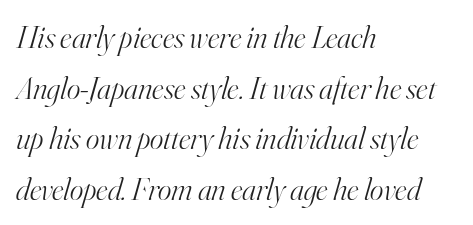
{"serif": "yes", "italic": "yes", "lean": "right", "slant_degrees": 16, "bold": "no", "weight": "light", "width": "normal", "stroke_contrast": "high", "x_height": "small", "monospaced": "no", "underline": "no", "align": "left", "line_spacing": "normal", "line_spacing_ratio": 1.58, "letter_spacing": "normal", "letter_spacing_em": 0.0, "glyph_px": 32}
